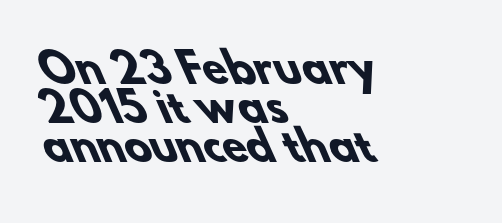
{"serif": "no", "bold": "yes", "weight": "heavy", "width": "normal", "stroke_contrast": "low", "x_height": "small", "monospaced": "no", "underline": "no", "align": "left", "line_spacing": "tight", "line_spacing_ratio": 0.98, "letter_spacing": "normal", "letter_spacing_em": 0.0, "glyph_px": 40}
